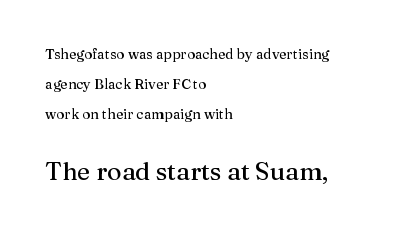
Q: Is the text italic (slanted)? A: No, it is upright.
Q: Is the text underlined? A: No.
Q: How is the paragraph aligned? A: Left-aligned.
Q: Is the spacing between letters normal or unusually wide? A: Normal.
Q: Is the spacing between lines tight, normal or loose? A: Loose.
Q: Which block of text is set in a larger size, the first (top) or the second (bottom)? A: The second (bottom) one.
